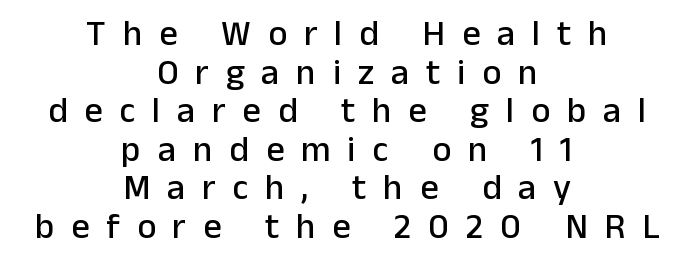
The image shows 36 px sans-serif type, upright; set centered, tight line spacing (1.07x), unusually wide letter spacing (+0.47 em), not underlined; low stroke contrast and a medium x-height.
